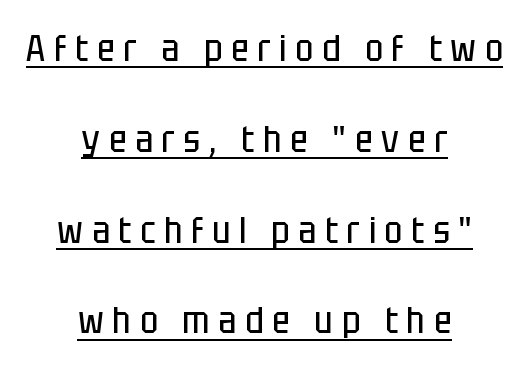
The rag falls on both sides of this text block equally. The type is letterspaced generously, with wide tracking. Varying glyph widths throughout — classic text-font behaviour. The specimen reads as upright at a glance. Honestly, the underline is the first thing you notice here.
